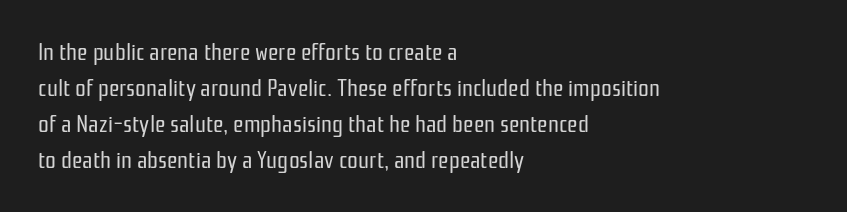
Q: Is the text bold? A: No.
Q: Is the text italic (slanted)? A: No, it is upright.
Q: Is the text underlined? A: No.
Q: How is the paragraph aligned? A: Left-aligned.
Q: Is the spacing between letters normal or unusually wide? A: Normal.
Q: Is the spacing between lines tight, normal or loose? A: Normal.
